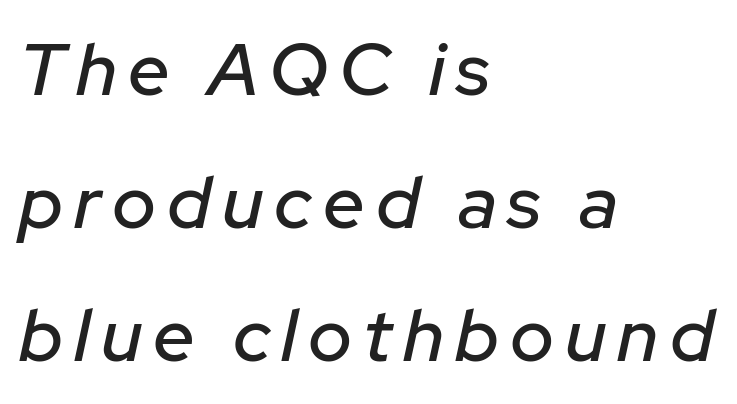
Q: Is the text italic (slanted)? A: Yes, it leans right by about 12 degrees.
Q: Is the text underlined? A: No.
Q: How is the paragraph aligned? A: Left-aligned.
Q: Width (condensed, normal, or wide)? A: Normal.
Q: Stroke contrast? A: Low.
Q: x-height? A: Medium.
Q: Monospaced? A: No.
